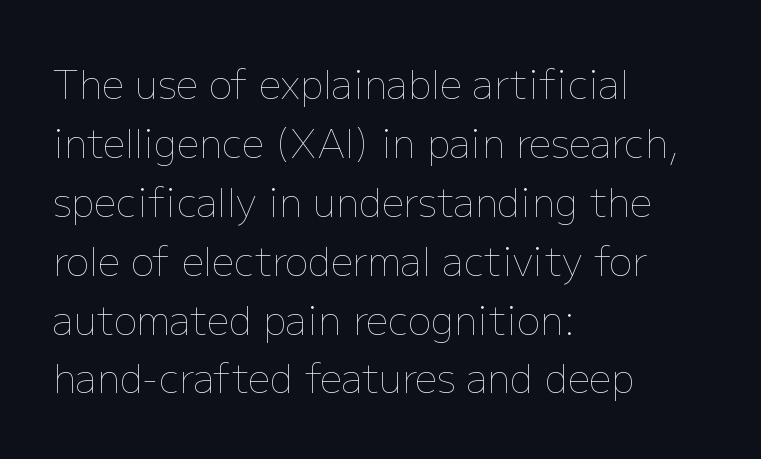
{"italic": "no", "bold": "no", "weight": "thin", "width": "normal", "stroke_contrast": "low", "x_height": "medium", "monospaced": "no", "underline": "no", "align": "left", "line_spacing": "normal", "line_spacing_ratio": 1.51, "letter_spacing": "normal", "letter_spacing_em": 0.0, "glyph_px": 39}
